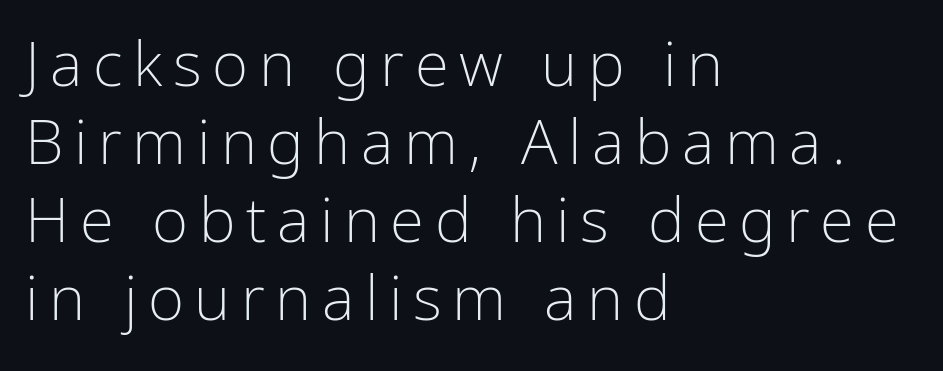
The passage shown stacks its lines at a standard gap. The lines are quadded left. The weight would be labelled regular, book, light, or lighter still. Quick note: underline off.
